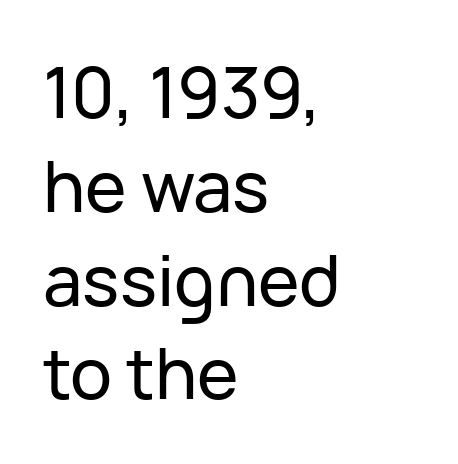
These lines stack with their left ends in a neat column. The space beneath each line is pristine and unruled. Italic: no, the glyphs are upright roman. Letter spacing: default.
